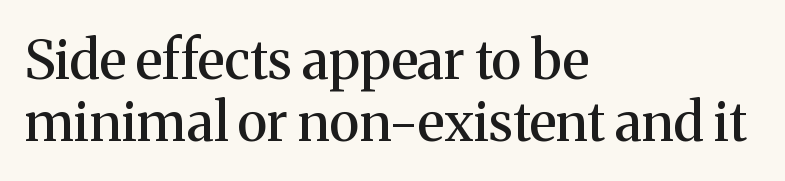
Q: Is the text italic (slanted)? A: No, it is upright.
Q: Is the typeface a serif or a sans-serif typeface? A: Serif.
Q: Is the text underlined? A: No.
Q: How is the paragraph aligned? A: Left-aligned.
Q: Is the spacing between letters normal or unusually wide? A: Normal.
Q: Is the spacing between lines tight, normal or loose? A: Tight.
Q: Width (condensed, normal, or wide)? A: Normal.
Q: Stroke contrast? A: Medium.
Q: x-height? A: Medium.
Q: Monospaced? A: No.
